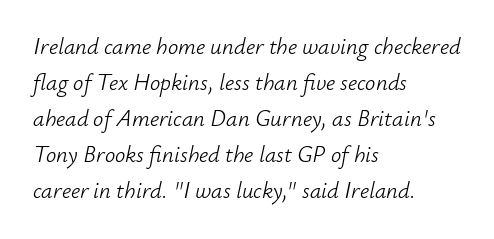
Q: Is the text bold? A: No.
Q: Is the text italic (slanted)? A: Yes, it leans right by about 12 degrees.
Q: Is the text underlined? A: No.
Q: How is the paragraph aligned? A: Left-aligned.
Q: Is the spacing between letters normal or unusually wide? A: Normal.
Q: Is the spacing between lines tight, normal or loose? A: Normal.
